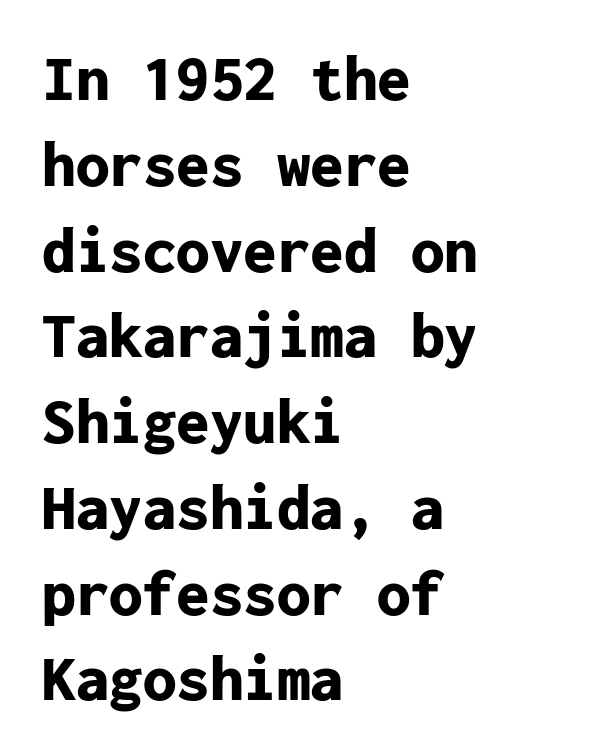
The image shows 67 px bold sans-serif type, upright, monospaced; set left-aligned, normal line spacing (1.28x), normal letter spacing, not underlined; low stroke contrast and a medium x-height.
